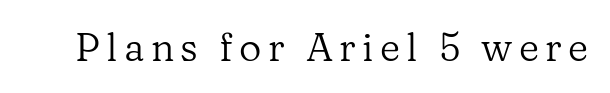
Q: Is the text bold? A: No.
Q: Is the text italic (slanted)? A: No, it is upright.
Q: Is the typeface a serif or a sans-serif typeface? A: Serif.
Q: Is the text underlined? A: No.
Q: Width (condensed, normal, or wide)? A: Normal.
Q: Stroke contrast? A: Low.
Q: x-height? A: Medium.
Q: Monospaced? A: No.
